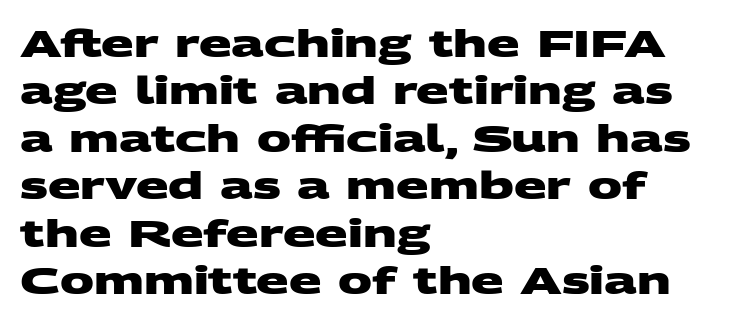
Descender tails drop into unmarked territory. Strokes here are thick enough to call this a true bold. Normally led — the rows are evenly, conventionally spaced. Each line starts at the same left margin while the right side varies.
